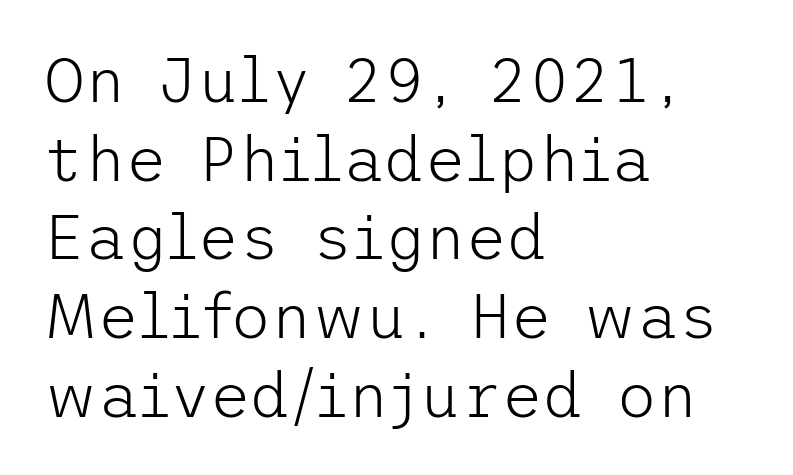
The image shows 63 px light sans-serif type, upright; set left-aligned, normal line spacing (1.25x), normal letter spacing, not underlined; low stroke contrast and a medium x-height.
